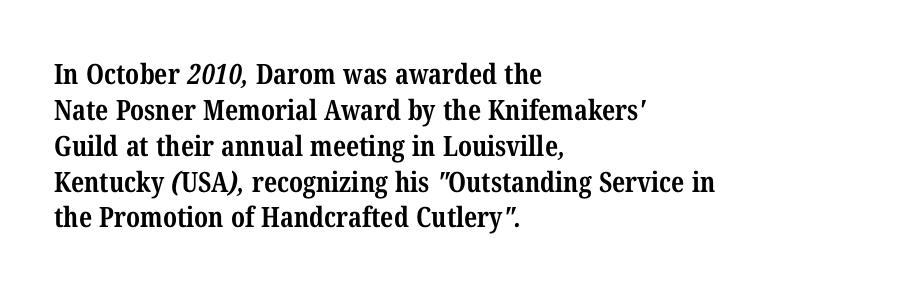
The image shows 28 px bold, condensed serif type; set left-aligned, normal line spacing (1.28x), normal letter spacing, not underlined; medium stroke contrast and a medium x-height.
